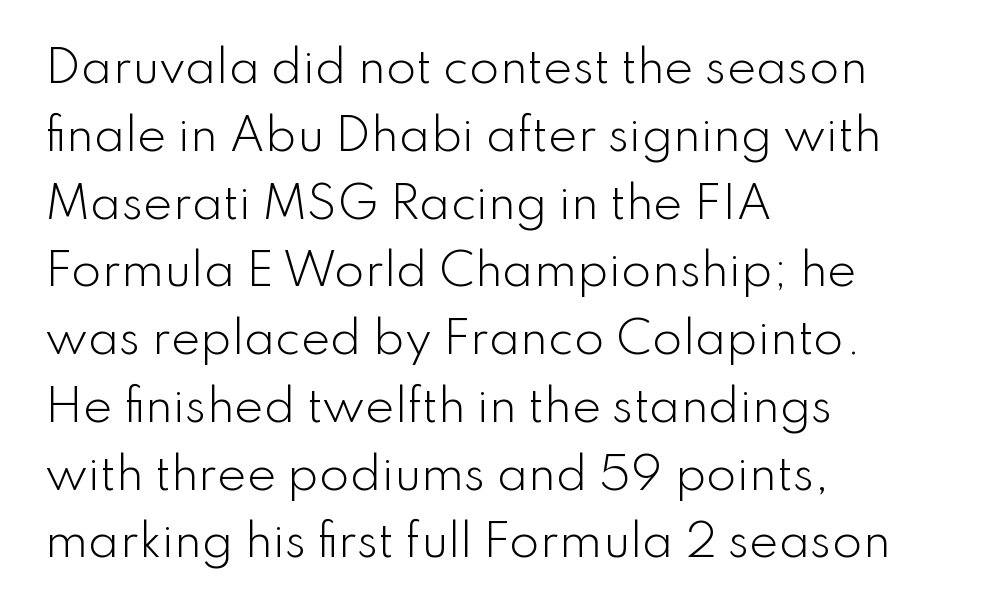
{"serif": "no", "italic": "no", "bold": "no", "weight": "light", "width": "normal", "stroke_contrast": "low", "x_height": "small", "monospaced": "no", "underline": "no", "align": "left", "line_spacing": "normal", "line_spacing_ratio": 1.54, "letter_spacing": "normal", "letter_spacing_em": 0.0, "glyph_px": 44}
